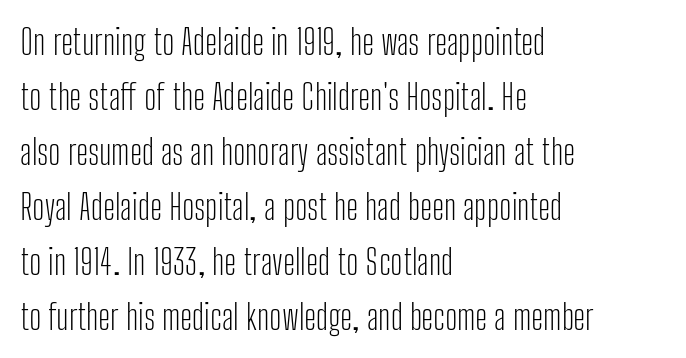
{"serif": "no", "italic": "no", "bold": "no", "weight": "light", "width": "condensed", "stroke_contrast": "low", "x_height": "medium", "monospaced": "no", "underline": "no", "align": "left", "line_spacing": "normal", "line_spacing_ratio": 1.57, "letter_spacing": "normal", "letter_spacing_em": 0.0, "glyph_px": 35}
